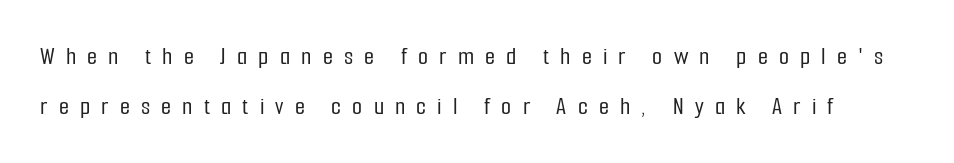
The horizontal fit of the characters is loose and conspicuously gappy. The gap between lines stays unmarked. The leading is generous, giving the passage an open texture. Upright lettering throughout.
